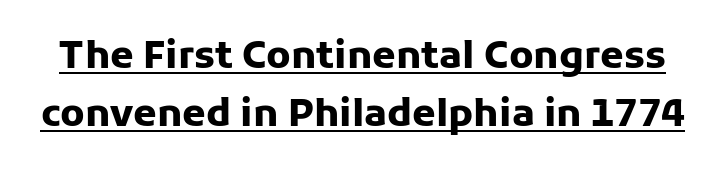
The image shows 38 px heavy sans-serif type, upright; set normal line spacing (1.53x), normal letter spacing, underlined; low stroke contrast and a medium x-height.
